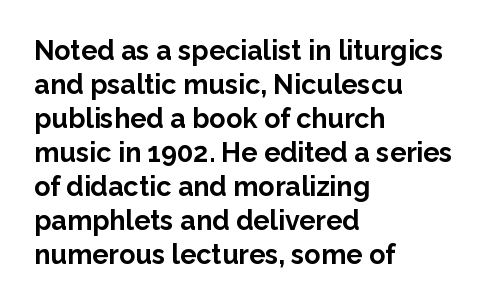
Does the weight exceed regular? Yes, all the way to bold. Short note: letters normally spaced. The space beneath each line is pristine and unruled. The typesetter chose a ragged-right arrangement here. Posture: vertical. The passage shown stacks its lines at a standard gap.
